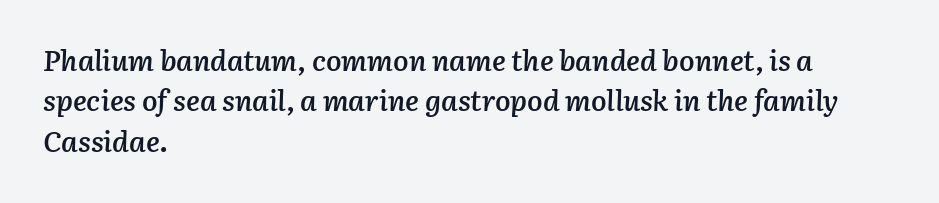
Does the lettering tilt? It does — this is italic. Weight: semibold (demi). The passage is arranged the way most books set body copy — flush left. Words appear dense and cohesive because spacing is normal. Normally led — the rows are evenly, conventionally spaced. The gap between lines stays unmarked.
